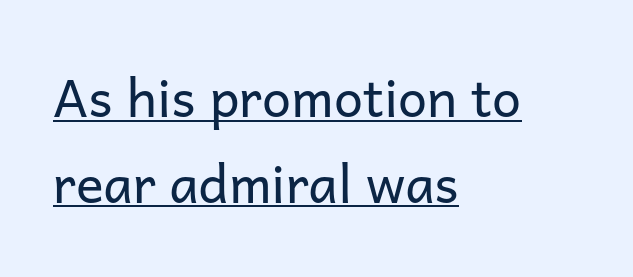
Q: Is the text bold? A: No.
Q: Is the text italic (slanted)? A: No, it is upright.
Q: Is the typeface a serif or a sans-serif typeface? A: Sans-serif.
Q: Is the text underlined? A: Yes.
Q: How is the paragraph aligned? A: Left-aligned.
Q: Is the spacing between letters normal or unusually wide? A: Normal.
Q: Is the spacing between lines tight, normal or loose? A: Normal.
Q: Width (condensed, normal, or wide)? A: Normal.
Q: Stroke contrast? A: Low.
Q: x-height? A: Medium.
Q: Monospaced? A: No.
